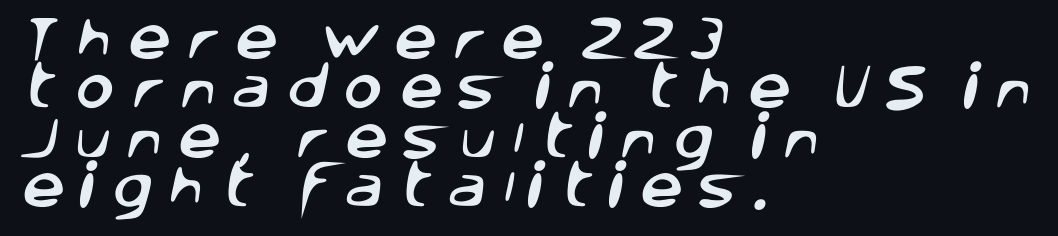
A typesetter would label this face a sans. This sample has the flowing, uneven cadence of proportional lettering. Where is the straight margin? On the left. Quick note: interline space is minimal. Substantial extra tracking has been applied to these lines. Beneath every word, the page is bare.
